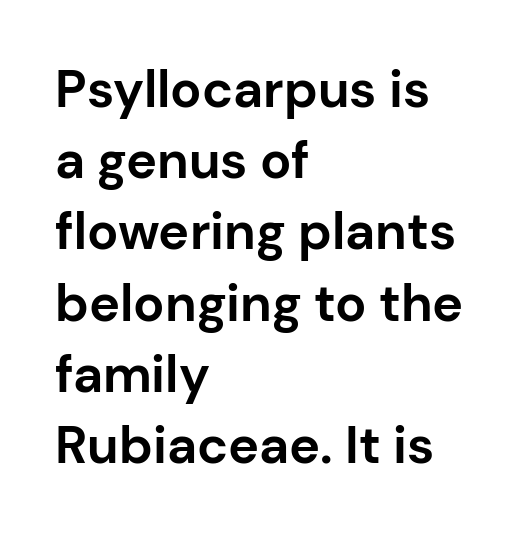
The image shows 52 px bold sans-serif type, upright; set left-aligned, normal line spacing (1.37x), normal letter spacing, not underlined; low stroke contrast and a medium x-height.
